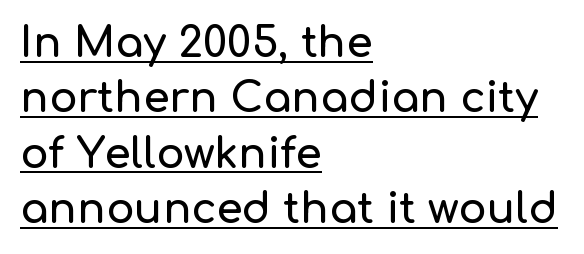
{"serif": "no", "italic": "no", "width": "normal", "stroke_contrast": "low", "x_height": "medium", "monospaced": "no", "underline": "yes", "align": "left", "line_spacing": "normal", "line_spacing_ratio": 1.32, "letter_spacing": "normal", "letter_spacing_em": 0.0, "glyph_px": 42}
